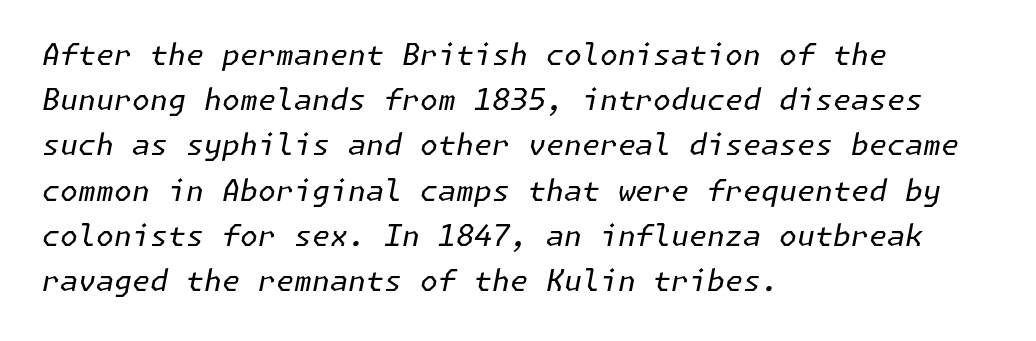
{"italic": "yes", "lean": "right", "slant_degrees": 11, "bold": "no", "weight": "regular", "width": "normal", "stroke_contrast": "low", "x_height": "medium", "underline": "no", "align": "left", "line_spacing": "normal", "line_spacing_ratio": 1.56, "letter_spacing": "normal", "letter_spacing_em": 0.0, "glyph_px": 29}
